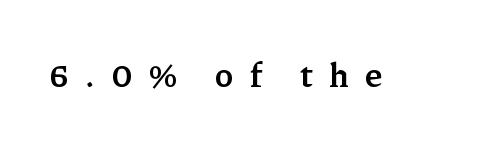
{"serif": "yes", "italic": "no", "bold": "yes", "weight": "semibold", "width": "normal", "stroke_contrast": "low", "x_height": "medium", "monospaced": "no", "underline": "no", "letter_spacing": "wide", "letter_spacing_em": 0.47, "glyph_px": 34}
